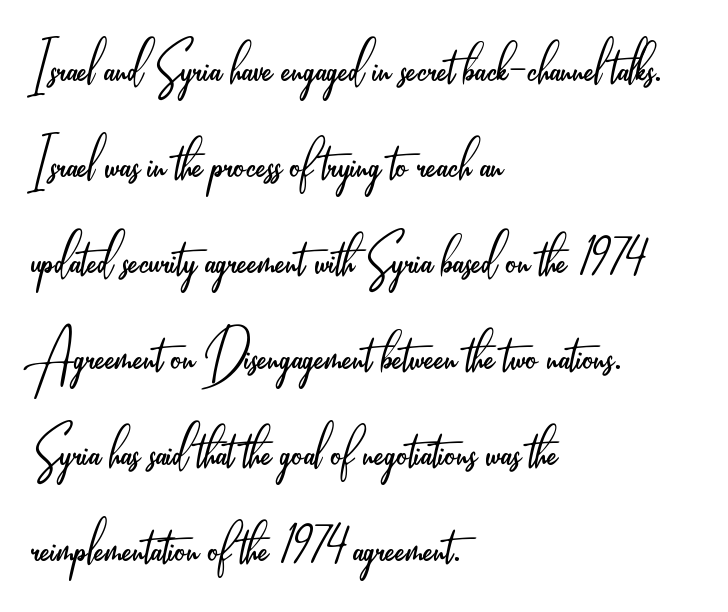
Q: Is the text bold? A: No.
Q: Is the text italic (slanted)? A: Yes.
Q: Is the typeface a serif or a sans-serif typeface? A: Sans-serif.
Q: Is the text underlined? A: No.
Q: How is the paragraph aligned? A: Left-aligned.
Q: Is the spacing between letters normal or unusually wide? A: Normal.
Q: Is the spacing between lines tight, normal or loose? A: Normal.
Q: Width (condensed, normal, or wide)? A: Condensed.
Q: Stroke contrast? A: Low.
Q: x-height? A: Small.
Q: Monospaced? A: No.
